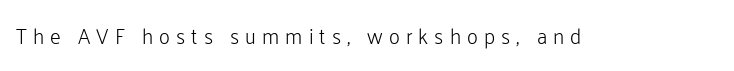
Q: Is the text bold? A: No.
Q: Is the text italic (slanted)? A: No, it is upright.
Q: Is the text underlined? A: No.
Q: Is the spacing between letters normal or unusually wide? A: Unusually wide.
